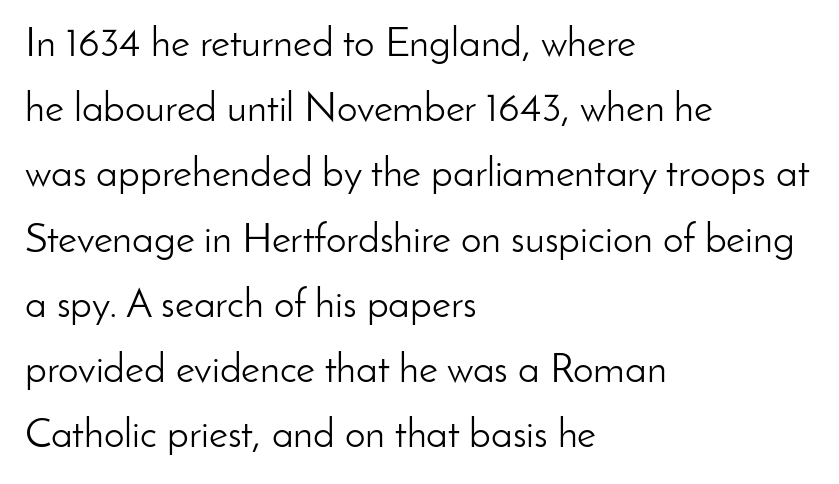
This is roman type, the default non-slanted kind. The words here are not underlined. Stroke mass is kept to a normal reading level or below. Proportional: the letters do not fall into vertical columns. No feet cap the strokes, marking this as sans-serif type.
